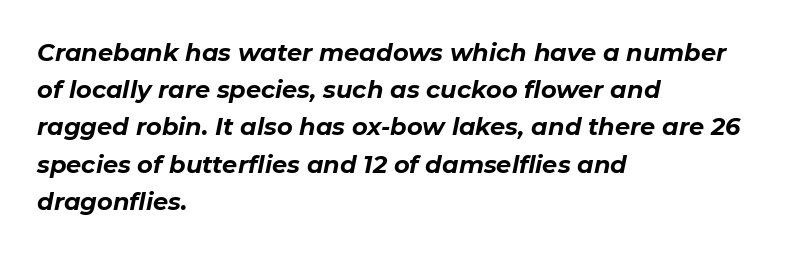
This is heavy type, rendered in bold. Honestly, the letter spacing is just normal — you wouldn't notice it. Is the type slanted? Yes — the strokes lean at a clear angle. The glyphs are unaccompanied by any horizontal stroke below them.
